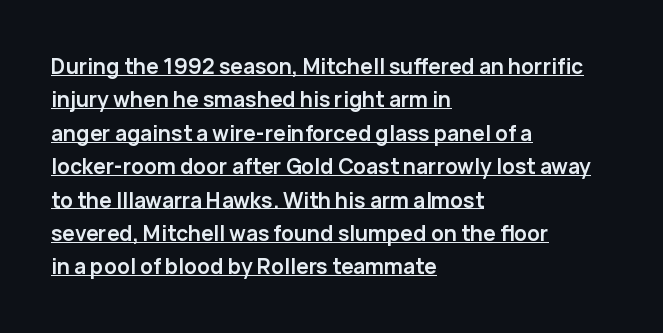
Q: Is the text bold? A: Yes.
Q: Is the text italic (slanted)? A: No, it is upright.
Q: Is the text underlined? A: Yes.
Q: How is the paragraph aligned? A: Left-aligned.
Q: Is the spacing between letters normal or unusually wide? A: Normal.
Q: Is the spacing between lines tight, normal or loose? A: Normal.
